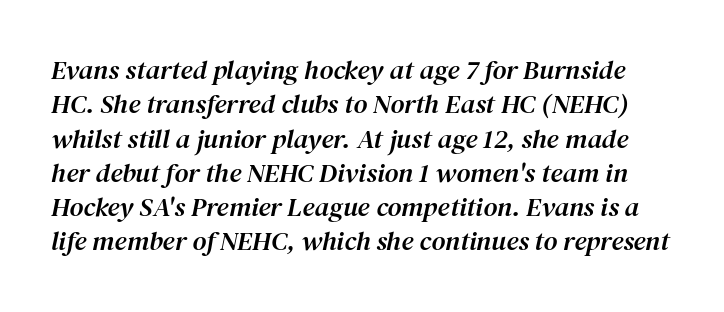
{"italic": "yes", "lean": "right", "slant_degrees": 12, "underline": "no", "line_spacing": "normal", "line_spacing_ratio": 1.27, "letter_spacing": "normal", "letter_spacing_em": 0.0, "glyph_px": 27}
